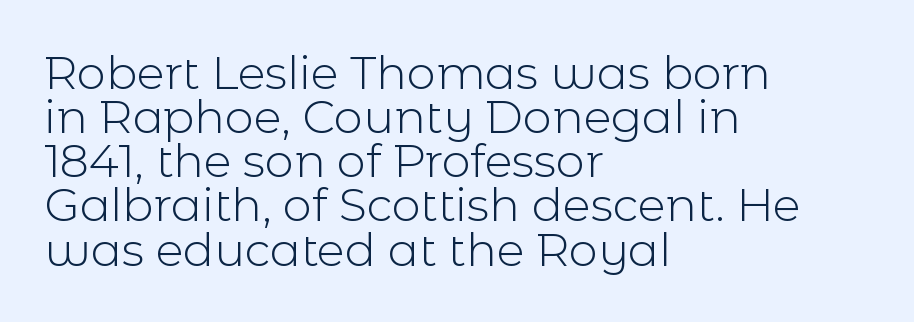
You can tell from the bare stems that sans-serif type was used. Character widths vary here, with narrow letters taking less room than wide ones. Here the glyphs are tracked normally, forming tight word shapes. Horizontal alignment here is leftward, the default for most running prose. Is the stroke heavy? The answer is a plain regular-or-lighter. The font's upright variant was chosen for this text.
